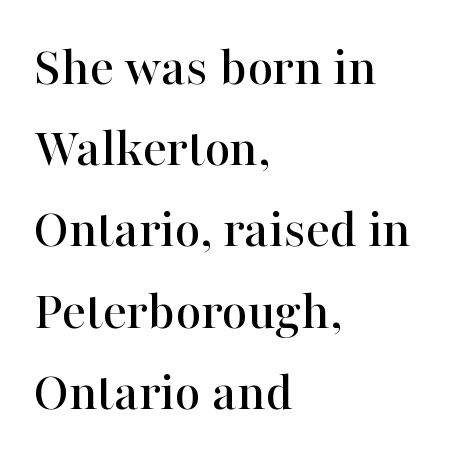
Upright lettering throughout. Nothing unusual about the tracking: characters are spaced as the font intends. The rendering anchors every line to the left-hand side. Regarding leading, the lines here are spaced in the standard way. Rule under the text: the space is simply empty. Letterform terminals end in serifs throughout the passage.
